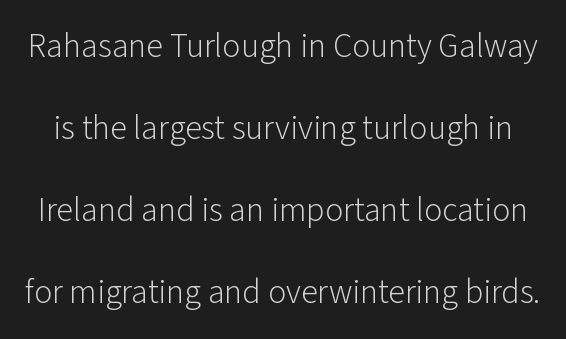
When letters stand straight like this, we call the style roman or upright. The cut favours lightness, reaching ordinary text weight at its darkest. Honestly, the letter spacing is just normal — you wouldn't notice it. The text was rendered using a sans face with plain stroke endings. Letters rest on an invisible, unmarked baseline. Each letter keeps its own natural width here, so spacing adapts to shape.
